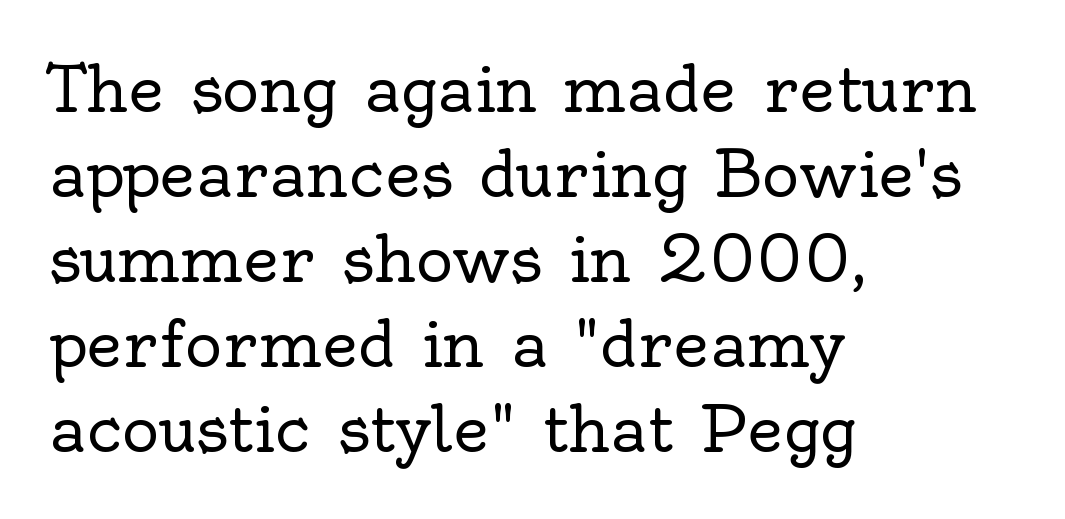
The image shows 63 px regular-weight serif type, upright; set left-aligned, normal line spacing (1.35x), normal letter spacing, not underlined; a small x-height.
